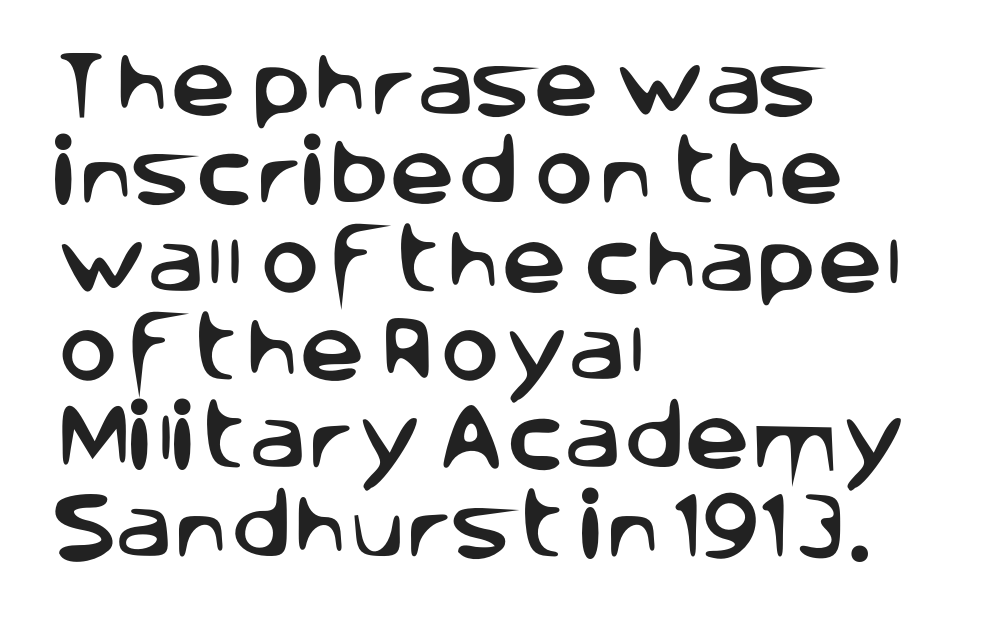
{"serif": "no", "italic": "no", "width": "normal", "stroke_contrast": "low", "x_height": "large", "monospaced": "no", "underline": "no", "align": "left", "line_spacing_ratio": 1.21, "letter_spacing": "normal", "letter_spacing_em": 0.0, "glyph_px": 73}
